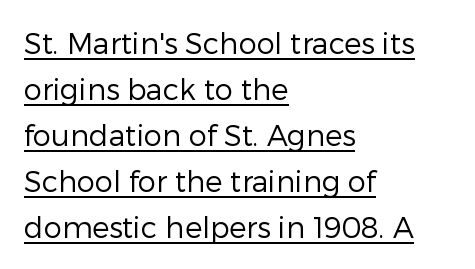
Q: Is the text bold? A: No.
Q: Is the text italic (slanted)? A: No, it is upright.
Q: Is the typeface a serif or a sans-serif typeface? A: Sans-serif.
Q: Is the text underlined? A: Yes.
Q: How is the paragraph aligned? A: Left-aligned.
Q: Is the spacing between letters normal or unusually wide? A: Normal.
Q: Is the spacing between lines tight, normal or loose? A: Normal.
Q: Width (condensed, normal, or wide)? A: Normal.
Q: Stroke contrast? A: Low.
Q: x-height? A: Medium.
Q: Monospaced? A: No.
